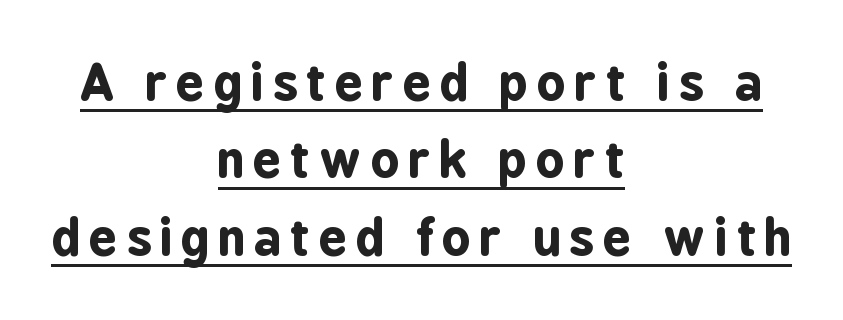
Think of a printed novel: that variable character pitch is what you see here. Classification — sans serif. This sample carries an underscore along the baseline area. The passage is arranged like a title page — every line centered. Summary of vertical rhythm: regular, with standard interline spacing.
